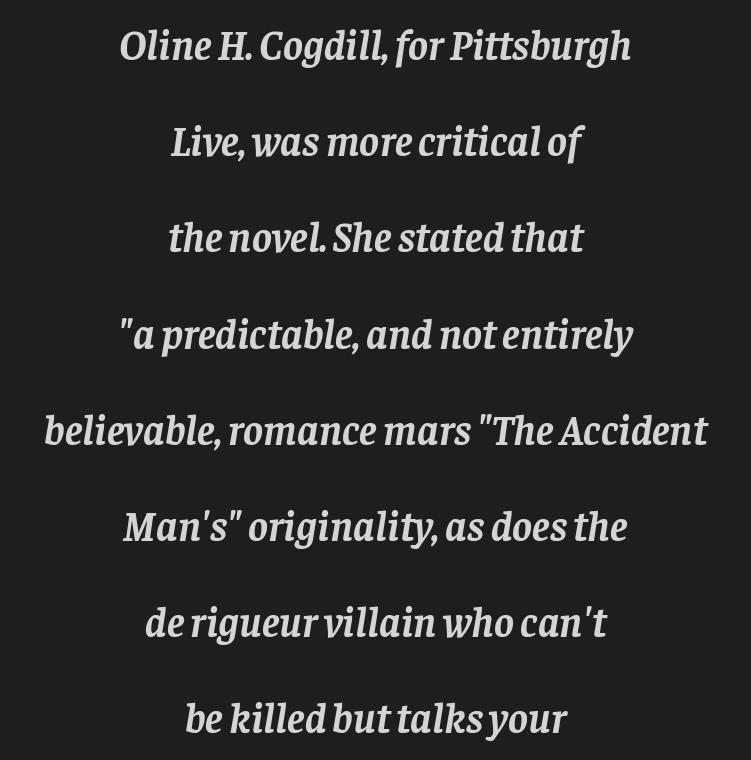
Q: Is the text bold? A: Yes.
Q: Is the text italic (slanted)? A: Yes, it leans right by about 8 degrees.
Q: Is the typeface a serif or a sans-serif typeface? A: Serif.
Q: Is the text underlined? A: No.
Q: How is the paragraph aligned? A: Centered.
Q: Is the spacing between letters normal or unusually wide? A: Normal.
Q: Is the spacing between lines tight, normal or loose? A: Loose.
Q: Width (condensed, normal, or wide)? A: Normal.
Q: Stroke contrast? A: Low.
Q: x-height? A: Large.
Q: Monospaced? A: No.
